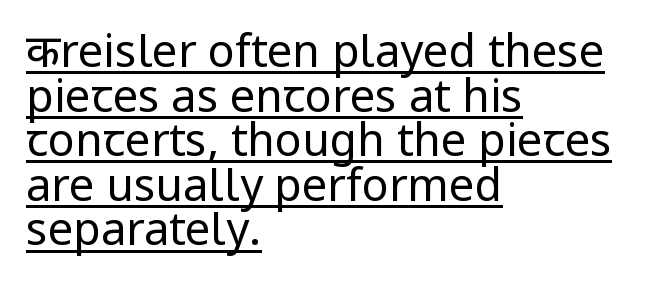
Q: Is the text bold? A: No.
Q: Is the text italic (slanted)? A: No, it is upright.
Q: Is the typeface a serif or a sans-serif typeface? A: Sans-serif.
Q: Is the text underlined? A: Yes.
Q: How is the paragraph aligned? A: Left-aligned.
Q: Is the spacing between letters normal or unusually wide? A: Normal.
Q: Is the spacing between lines tight, normal or loose? A: Tight.
Q: Width (condensed, normal, or wide)? A: Normal.
Q: Stroke contrast? A: Low.
Q: x-height? A: Medium.
Q: Monospaced? A: No.
